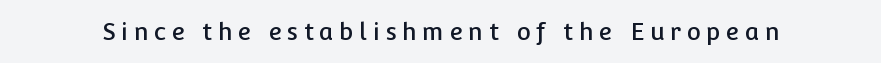
A typesetter would call this heavily tracked-out type. Just letters on the line, the space beneath them empty. Unlike italic type, these characters show no tilt at all.
